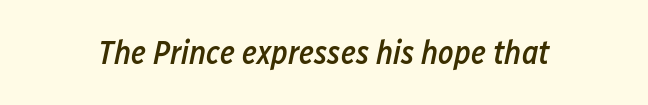
{"italic": "yes", "lean": "right", "slant_degrees": 12, "bold": "semi", "weight": "semibold", "width": "condensed", "stroke_contrast": "low", "x_height": "medium", "monospaced": "no", "underline": "no", "letter_spacing": "normal", "letter_spacing_em": 0.0, "glyph_px": 33}
